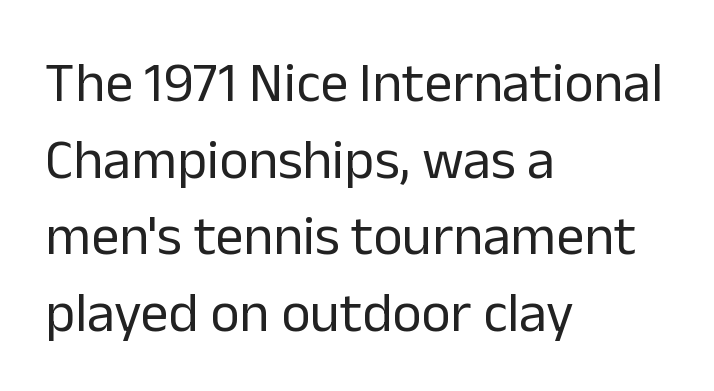
{"serif": "no", "italic": "no", "bold": "no", "weight": "regular", "width": "normal", "stroke_contrast": "low", "x_height": "medium", "monospaced": "no", "underline": "no", "align": "left", "line_spacing": "normal", "line_spacing_ratio": 1.37, "letter_spacing": "normal", "letter_spacing_em": 0.0, "glyph_px": 56}
